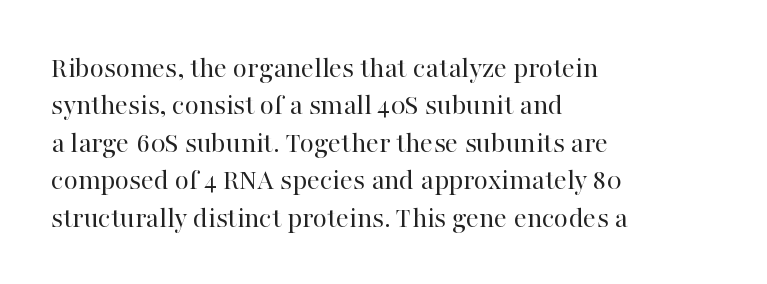
The image shows 29 px regular-weight serif type, upright; set left-aligned, normal line spacing (1.29x), normal letter spacing, not underlined; high stroke contrast and a medium x-height.
